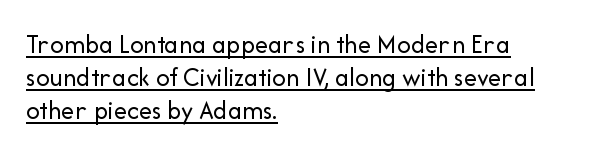
The typeface has the unassuming heft of standard copy or less. Leftover space on each line is placed entirely after the last word. Posture: straight, roman, zero tilt. Tracking here is standard; glyphs follow each other at the usual distance.
